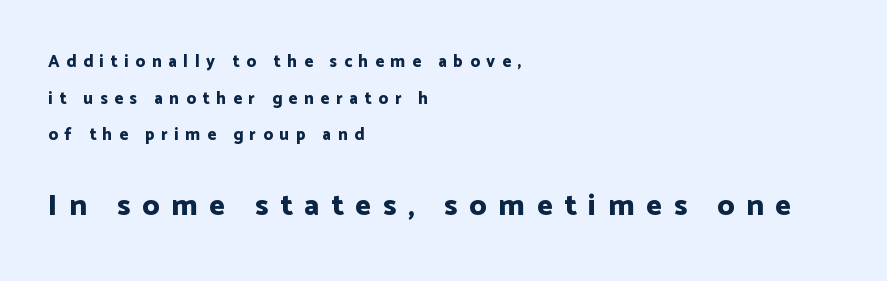
The image shows 30 px bold sans-serif type, upright; set left-aligned, loose line spacing (2.16x), unusually wide letter spacing (+0.39 em), not underlined; the second (bottom) block is 1.76x larger; low stroke contrast and a medium x-height.
